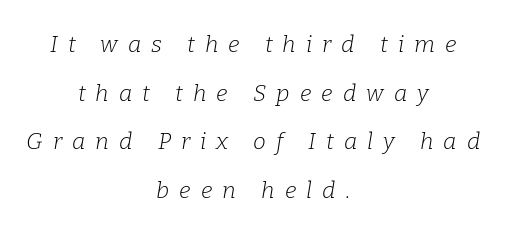
Q: Is the text bold? A: No.
Q: Is the text italic (slanted)? A: Yes, it leans right by about 9 degrees.
Q: Is the text underlined? A: No.
Q: How is the paragraph aligned? A: Centered.
Q: Is the spacing between letters normal or unusually wide? A: Unusually wide.
Q: Is the spacing between lines tight, normal or loose? A: Loose.
